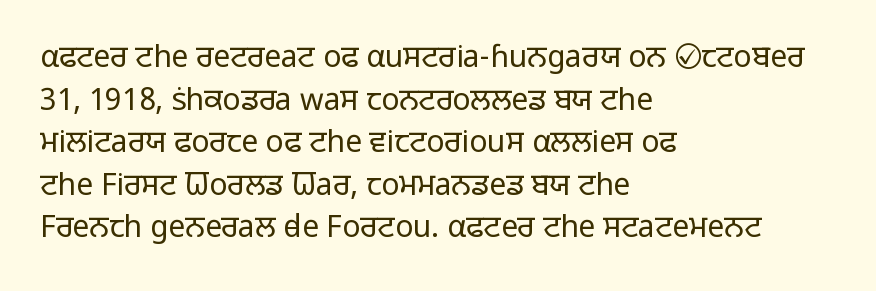
Q: Is the text bold? A: No.
Q: Is the text italic (slanted)? A: No, it is upright.
Q: Is the typeface a serif or a sans-serif typeface? A: Sans-serif.
Q: Is the text underlined? A: No.
Q: How is the paragraph aligned? A: Left-aligned.
Q: Is the spacing between letters normal or unusually wide? A: Normal.
Q: Is the spacing between lines tight, normal or loose? A: Normal.
Q: Width (condensed, normal, or wide)? A: Normal.
Q: Stroke contrast? A: Low.
Q: x-height? A: Medium.
Q: Monospaced? A: No.
